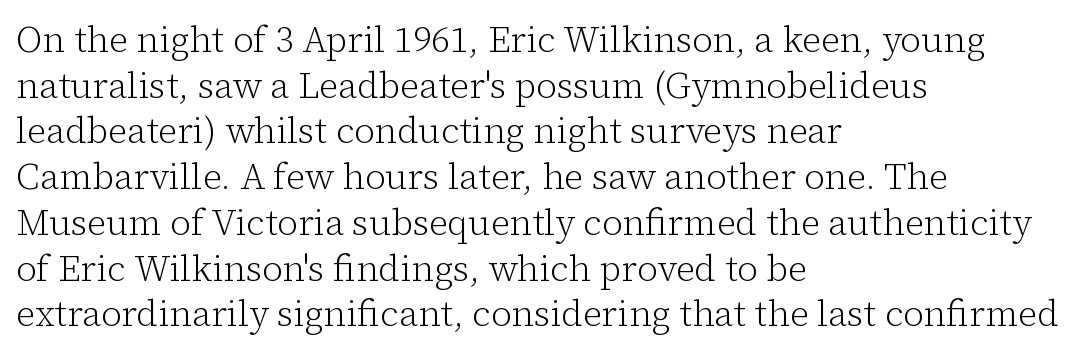
Q: Is the text bold? A: No.
Q: Is the text italic (slanted)? A: No, it is upright.
Q: Is the typeface a serif or a sans-serif typeface? A: Serif.
Q: Is the text underlined? A: No.
Q: How is the paragraph aligned? A: Left-aligned.
Q: Is the spacing between letters normal or unusually wide? A: Normal.
Q: Is the spacing between lines tight, normal or loose? A: Normal.
Q: Width (condensed, normal, or wide)? A: Normal.
Q: Stroke contrast? A: Low.
Q: x-height? A: Medium.
Q: Monospaced? A: No.
